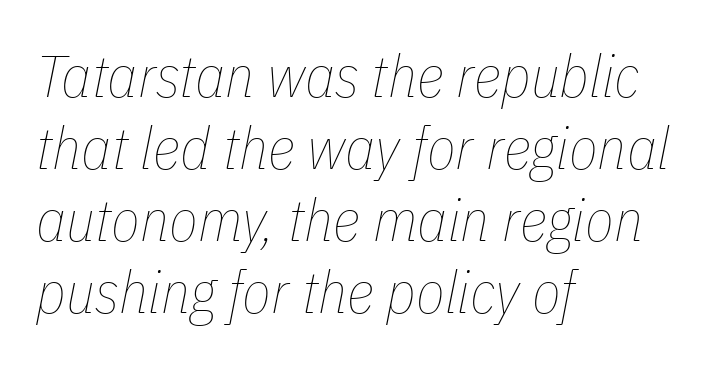
Students, note that the glyphs here touch the page at normal intervals. These lines are rendered in a variable-pitch font. The passage shown leans; its letterforms are oblique. The font is comparable to plain body text, perhaps lighter. The setting favours the left margin, as ordinary paragraphs usually do. Anything drawn beneath the words? Only blank space.
